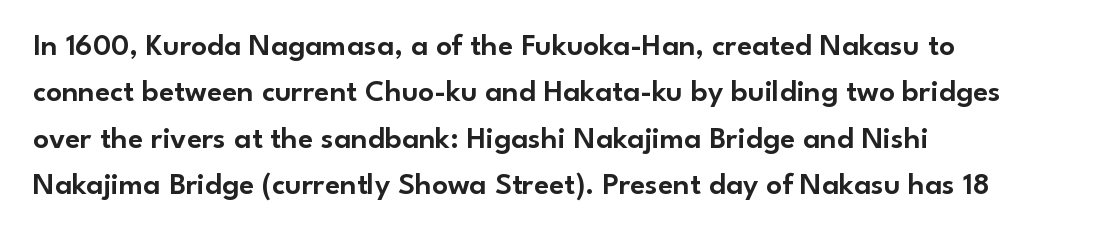
Q: Is the text italic (slanted)? A: No, it is upright.
Q: Is the typeface a serif or a sans-serif typeface? A: Sans-serif.
Q: Is the text underlined? A: No.
Q: How is the paragraph aligned? A: Left-aligned.
Q: Is the spacing between letters normal or unusually wide? A: Normal.
Q: Is the spacing between lines tight, normal or loose? A: Normal.
Q: Width (condensed, normal, or wide)? A: Normal.
Q: Stroke contrast? A: Low.
Q: x-height? A: Small.
Q: Monospaced? A: No.
